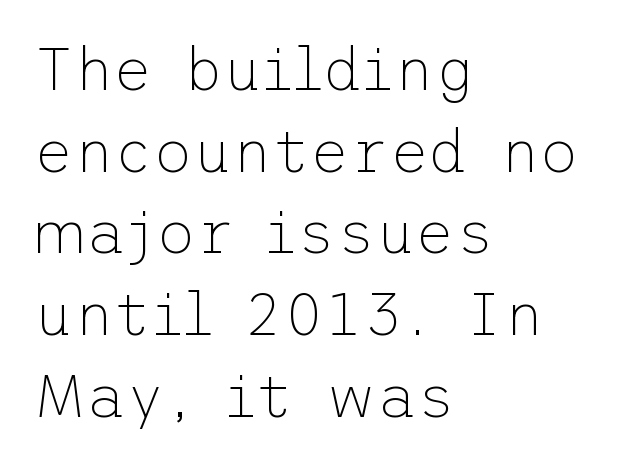
The rows are spaced the way most documents space them. Horizontally, the lines are justified to the leading edge only. The gaps between neighbouring characters are ordinary and unremarkable. Stems and bowls with no extra thickness — not bold. Is there any slant? The stems are plumb.
